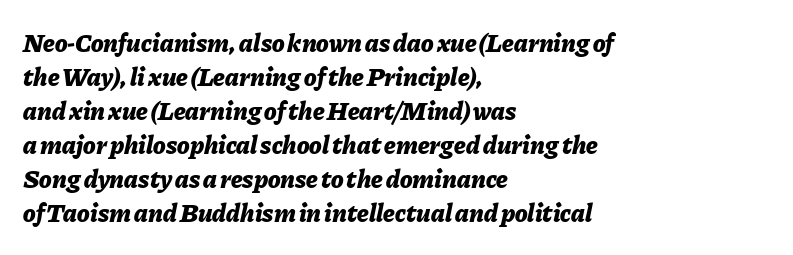
Each row of text sits above clean, open space. Every character sits at an angle, as italics do. Leading: standard. Is the block centered? No — it sits flush against the left margin.
